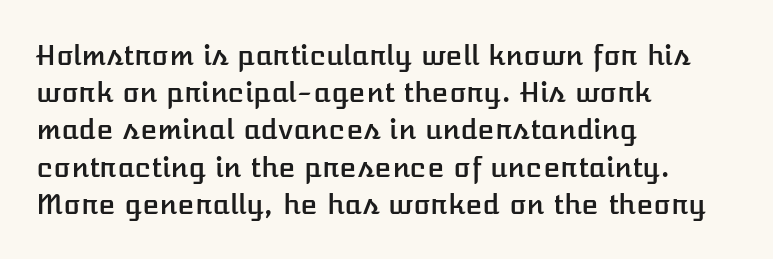
The image shows 28 px text type, upright; set left-aligned, normal line spacing (1.33x), normal letter spacing, not underlined; low stroke contrast and a medium x-height.
